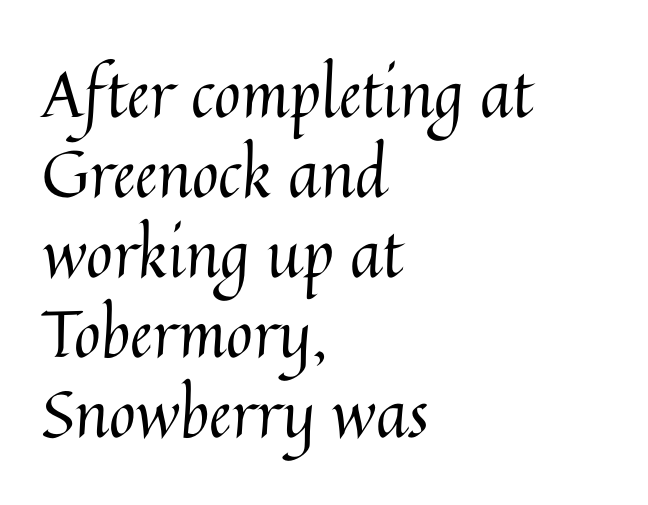
The image shows 65 px regular-weight type; set left-aligned, line spacing 1.23x, normal letter spacing, not underlined; medium stroke contrast and a medium x-height.
